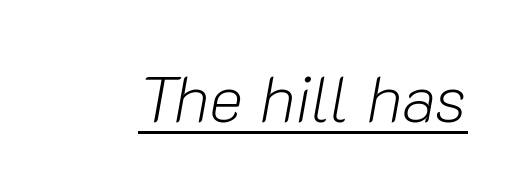
Q: Is the text bold? A: No.
Q: Is the text italic (slanted)? A: Yes, it leans right by about 10 degrees.
Q: Is the text underlined? A: Yes.
Q: Is the spacing between letters normal or unusually wide? A: Normal.
Q: Width (condensed, normal, or wide)? A: Normal.
Q: Stroke contrast? A: Low.
Q: x-height? A: Medium.
Q: Monospaced? A: No.
